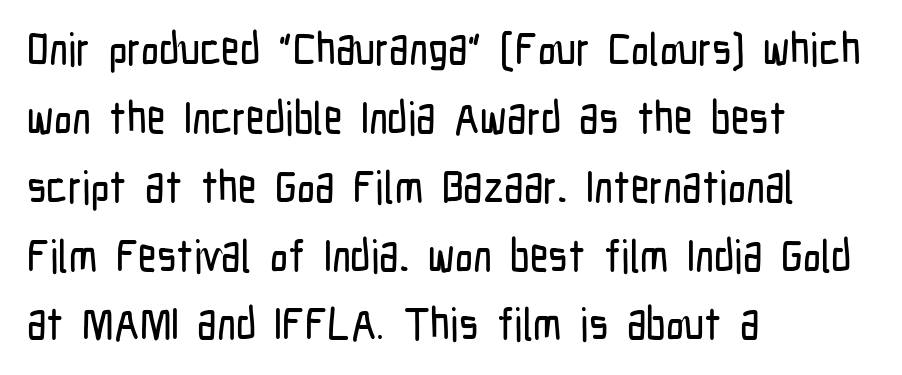
{"serif": "no", "italic": "no", "width": "condensed", "stroke_contrast": "low", "x_height": "medium", "monospaced": "no", "underline": "no", "align": "left", "line_spacing": "normal", "line_spacing_ratio": 1.53, "letter_spacing": "normal", "letter_spacing_em": 0.0, "glyph_px": 45}
